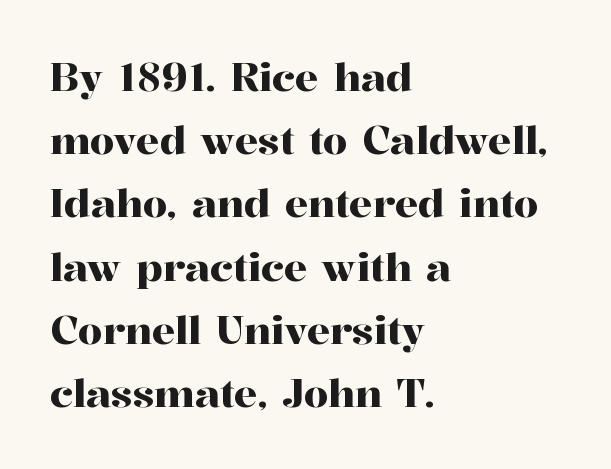
Q: Is the text italic (slanted)? A: No, it is upright.
Q: Is the typeface a serif or a sans-serif typeface? A: Serif.
Q: Is the text underlined? A: No.
Q: How is the paragraph aligned? A: Left-aligned.
Q: Is the spacing between letters normal or unusually wide? A: Normal.
Q: Is the spacing between lines tight, normal or loose? A: Normal.
Q: Width (condensed, normal, or wide)? A: Normal.
Q: Stroke contrast? A: High.
Q: x-height? A: Medium.
Q: Monospaced? A: No.
